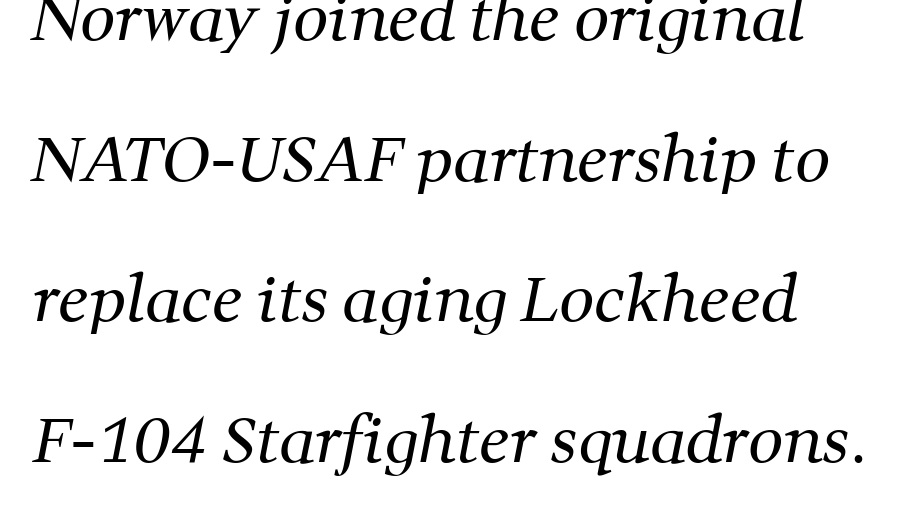
{"serif": "yes", "bold": "no", "weight": "regular", "width": "normal", "stroke_contrast": "medium", "x_height": "medium", "monospaced": "no", "underline": "no", "line_spacing": "loose", "line_spacing_ratio": 2.27, "letter_spacing": "normal", "letter_spacing_em": 0.0, "glyph_px": 62}
